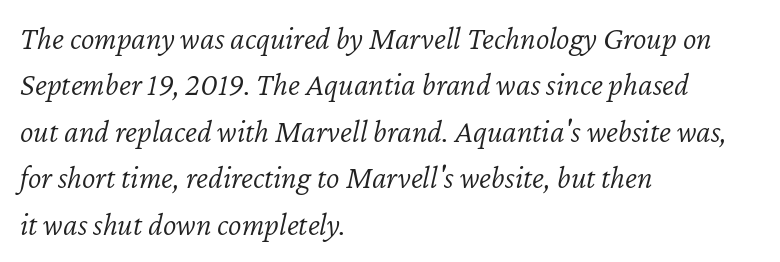
{"italic": "yes", "lean": "right", "slant_degrees": 12, "bold": "no", "weight": "light", "width": "normal", "stroke_contrast": "low", "x_height": "medium", "monospaced": "no", "underline": "no", "align": "left", "line_spacing": "normal", "line_spacing_ratio": 1.45, "letter_spacing": "normal", "letter_spacing_em": 0.0, "glyph_px": 32}
